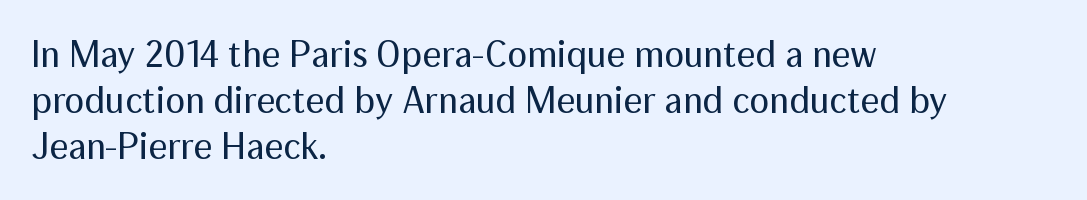
Q: Is the text bold? A: No.
Q: Is the text italic (slanted)? A: No, it is upright.
Q: Is the typeface a serif or a sans-serif typeface? A: Sans-serif.
Q: Is the text underlined? A: No.
Q: How is the paragraph aligned? A: Left-aligned.
Q: Is the spacing between letters normal or unusually wide? A: Normal.
Q: Width (condensed, normal, or wide)? A: Normal.
Q: Stroke contrast? A: Medium.
Q: x-height? A: Medium.
Q: Monospaced? A: No.
